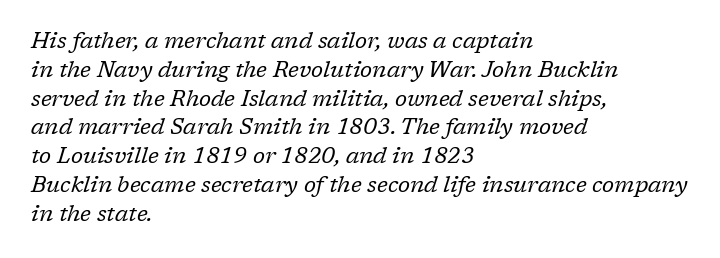
The image shows 22 px text type, italic (leaning right); set left-aligned, normal line spacing (1.31x), normal letter spacing, not underlined.
